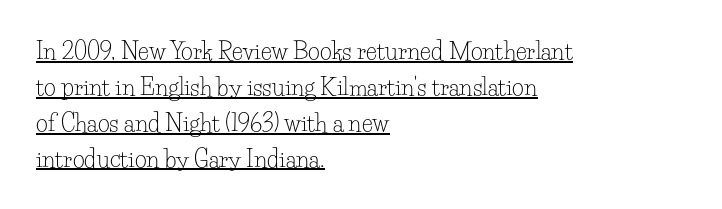
The image shows 23 px text type, upright; set left-aligned, normal line spacing (1.56x), normal letter spacing, underlined.
